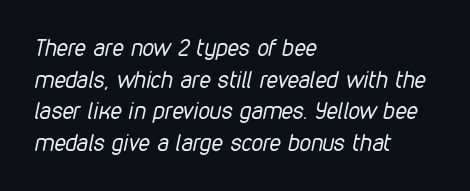
The image shows 23 px text type, italic (leaning right); set left-aligned, normal line spacing (1.38x), normal letter spacing, not underlined.
